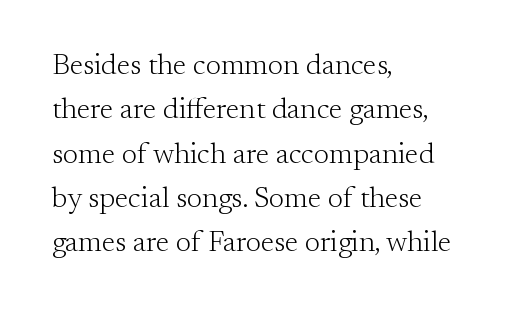
Standard letterfit; no display-style spreading of the glyphs. To sum up the face: it has serifs. Is this a heavy cut? Hardly; it is regular or lighter. The words here are not underlined.
